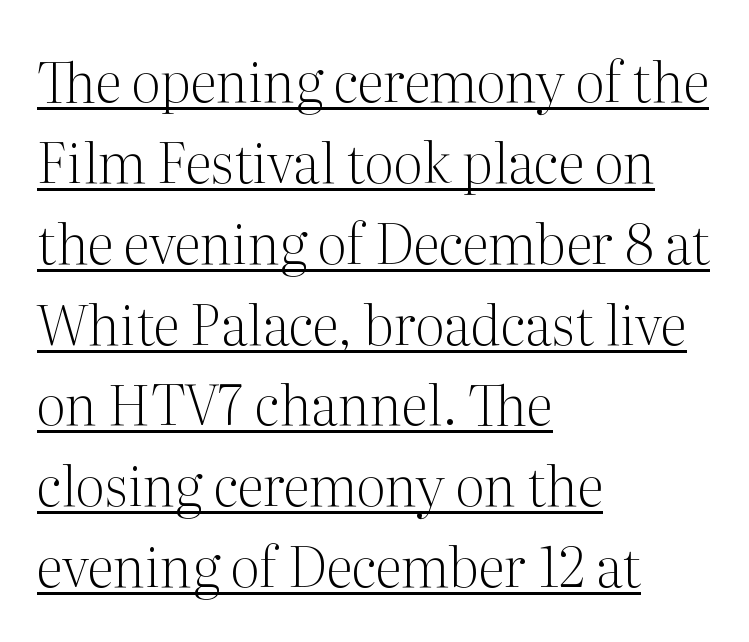
The image shows 55 px light serif type, upright; set left-aligned, normal line spacing (1.47x), normal letter spacing, underlined; medium stroke contrast and a medium x-height.
